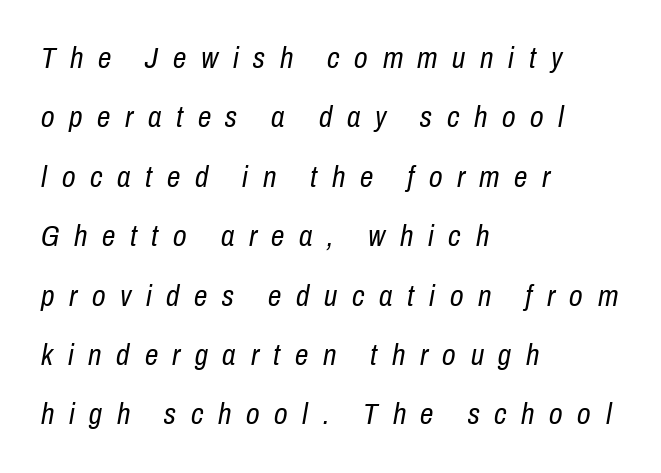
The image shows 30 px regular-weight, condensed type, italic (leaning right); set left-aligned, loose line spacing (1.98x), unusually wide letter spacing (+0.49 em), not underlined; low stroke contrast and a medium x-height.
